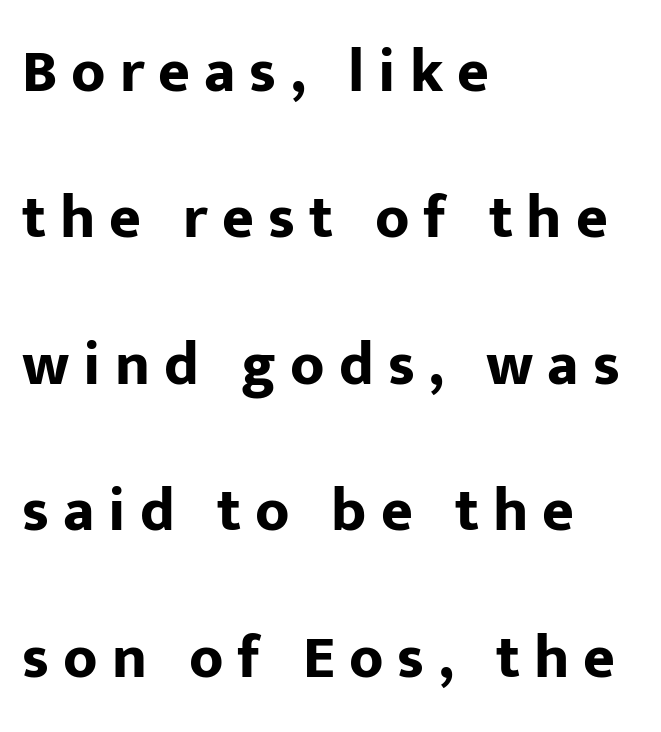
Q: Is the text bold? A: Yes.
Q: Is the text italic (slanted)? A: No, it is upright.
Q: Is the typeface a serif or a sans-serif typeface? A: Sans-serif.
Q: Is the text underlined? A: No.
Q: How is the paragraph aligned? A: Left-aligned.
Q: Is the spacing between letters normal or unusually wide? A: Unusually wide.
Q: Is the spacing between lines tight, normal or loose? A: Loose.
Q: Width (condensed, normal, or wide)? A: Normal.
Q: Stroke contrast? A: Low.
Q: x-height? A: Medium.
Q: Monospaced? A: No.
